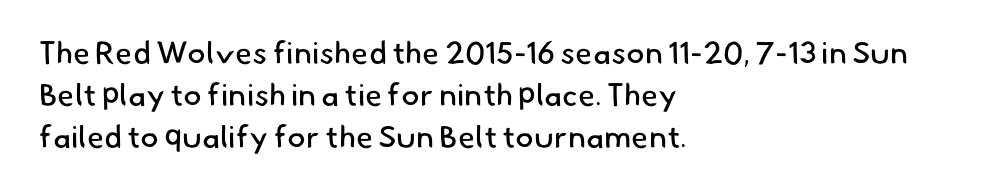
{"serif": "no", "bold": "no", "weight": "regular", "width": "normal", "stroke_contrast": "low", "x_height": "small", "monospaced": "no", "underline": "no", "align": "left", "line_spacing": "normal", "line_spacing_ratio": 1.36, "letter_spacing": "normal", "letter_spacing_em": 0.0, "glyph_px": 31}
